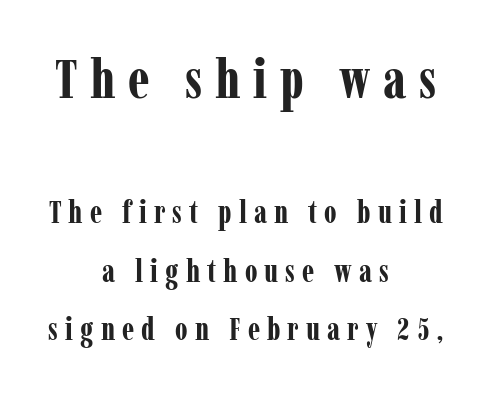
Posture: upright roman. You could not count columns in this text — the font is proportionally spaced. Character size in the leading block exceeds that of the trailing block. The text block is weighted toward neither margin, spreading evenly from the middle. Display-style spreading of the glyphs; the letterfit is very open.
